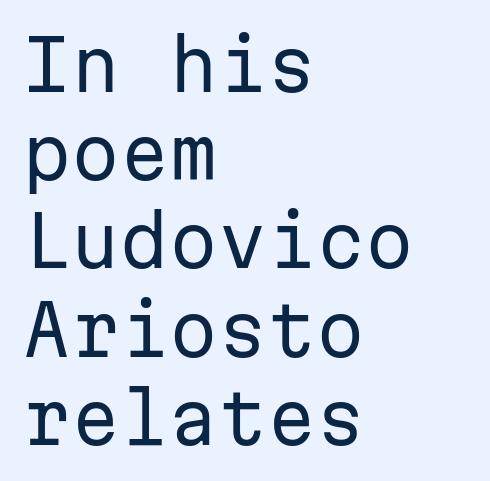
{"serif": "no", "italic": "no", "bold": "no", "weight": "regular", "width": "normal", "stroke_contrast": "low", "x_height": "medium", "monospaced": "yes", "underline": "no", "align": "left", "line_spacing": "normal", "line_spacing_ratio": 1.26, "letter_spacing": "normal", "letter_spacing_em": 0.0, "glyph_px": 70}
